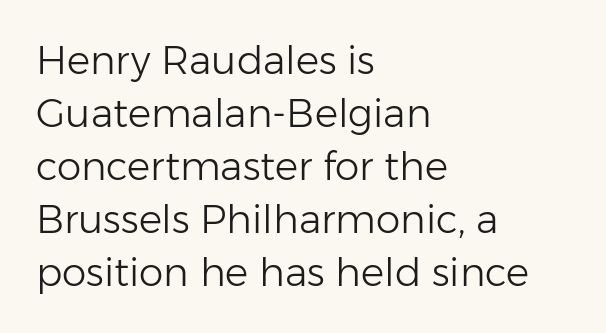
The type family on display is of the sans-serif kind. Each row of text sits above clean, open space. Where is the straight margin? On the left. The face used here is proportionally spaced, like ordinary book or web type. Regular leading. Italic? Not at all — the glyphs are vertical.
